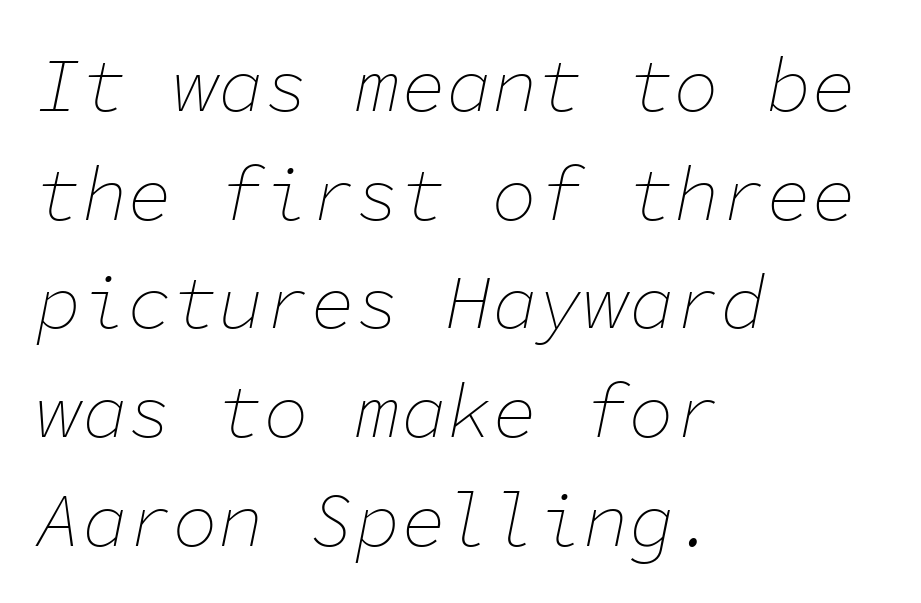
{"italic": "yes", "lean": "right", "slant_degrees": 11, "bold": "no", "weight": "thin", "width": "normal", "stroke_contrast": "low", "x_height": "medium", "monospaced": "yes", "underline": "no", "align": "left", "line_spacing": "normal", "line_spacing_ratio": 1.43, "letter_spacing": "normal", "letter_spacing_em": 0.0, "glyph_px": 76}
